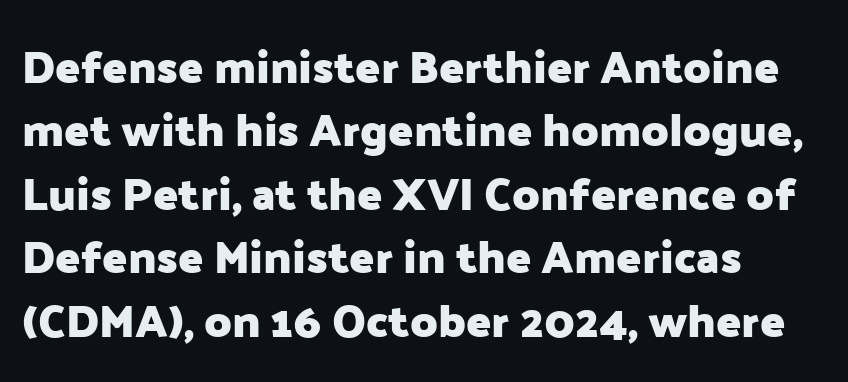
{"serif": "no", "italic": "no", "bold": "yes", "weight": "heavy", "width": "normal", "stroke_contrast": "low", "x_height": "medium", "monospaced": "no", "underline": "no", "align": "left", "line_spacing": "normal", "line_spacing_ratio": 1.38, "letter_spacing": "normal", "letter_spacing_em": 0.0, "glyph_px": 46}
